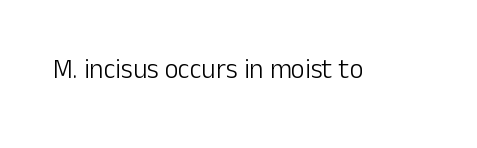
{"italic": "no", "bold": "no", "underline": "no", "letter_spacing": "normal", "letter_spacing_em": 0.0, "glyph_px": 27}
